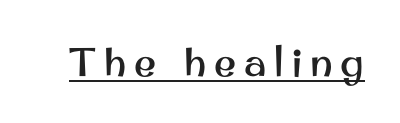
{"serif": "no", "italic": "no", "width": "normal", "stroke_contrast": "medium", "x_height": "small", "monospaced": "no", "underline": "yes", "letter_spacing": "wide", "letter_spacing_em": 0.2, "glyph_px": 40}
